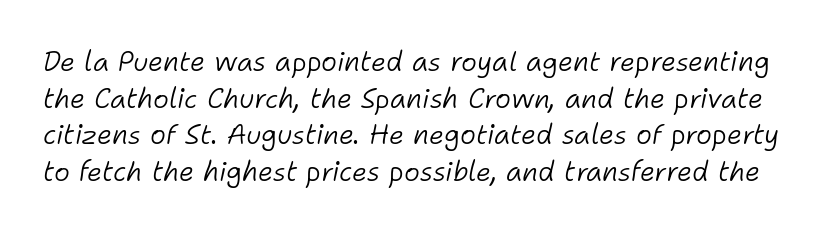
Q: Is the text bold? A: No.
Q: Is the text italic (slanted)? A: Yes, it leans right by about 11 degrees.
Q: Is the text underlined? A: No.
Q: Is the spacing between letters normal or unusually wide? A: Normal.
Q: Is the spacing between lines tight, normal or loose? A: Normal.
